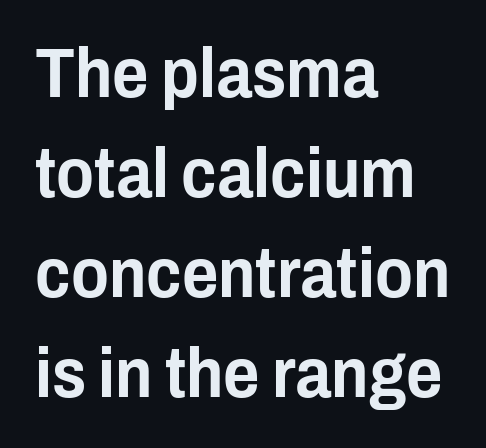
The image shows 70 px condensed sans-serif type, upright; set left-aligned, normal line spacing (1.43x), normal letter spacing, not underlined; low stroke contrast and a medium x-height.
